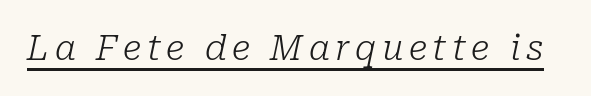
Q: Is the text bold? A: No.
Q: Is the text italic (slanted)? A: Yes, it leans right by about 10 degrees.
Q: Is the typeface a serif or a sans-serif typeface? A: Serif.
Q: Is the text underlined? A: Yes.
Q: Width (condensed, normal, or wide)? A: Normal.
Q: Stroke contrast? A: Low.
Q: x-height? A: Medium.
Q: Monospaced? A: No.
